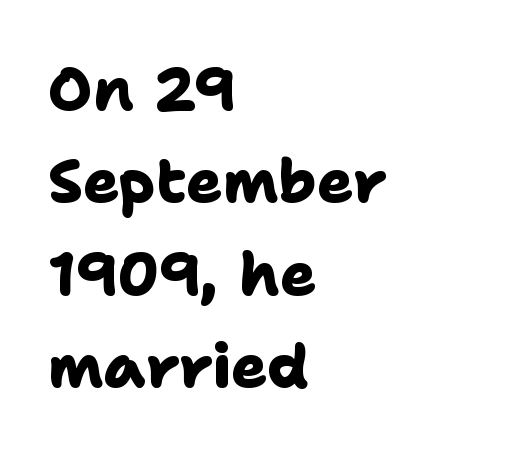
Think of a printed novel: that variable character pitch is what you see here. Nothing sits at the stroke ends, so this counts as sans-serif. Rule under the text: the space is simply empty. The line texture is even and compact thanks to regular tracking. Typographic density is high because the face is bold.
